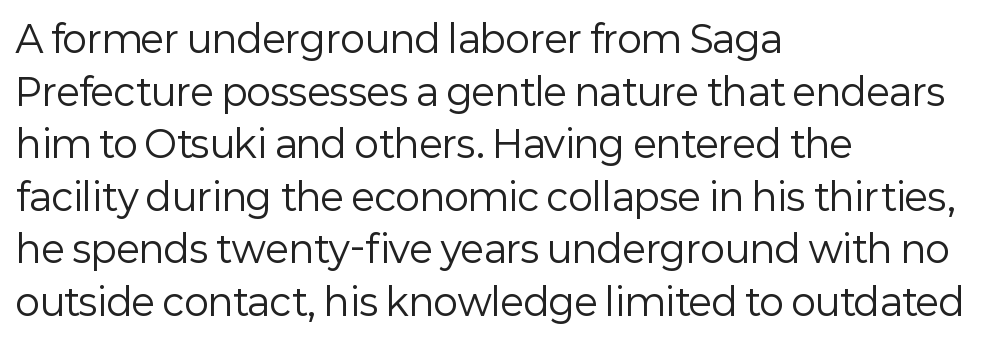
The image shows 37 px regular-weight sans-serif type, upright; set left-aligned, normal line spacing (1.42x), normal letter spacing, not underlined; low stroke contrast and a medium x-height.
